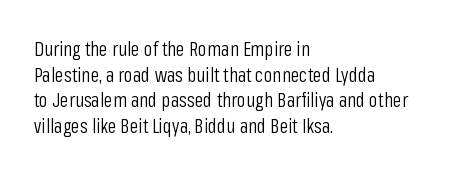
{"italic": "no", "bold": "no", "underline": "no", "align": "left", "line_spacing": "normal", "line_spacing_ratio": 1.28, "letter_spacing": "normal", "letter_spacing_em": 0.0, "glyph_px": 20}
